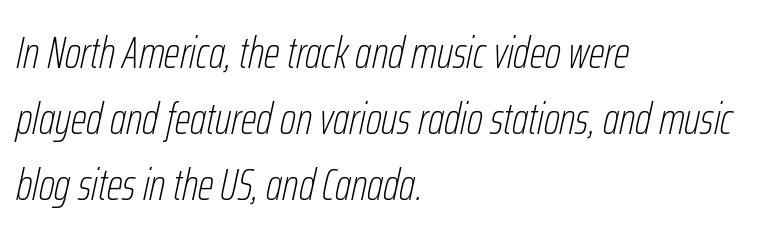
A typesetter would call this zero additional tracking. Is there much room between lines? A standard amount, neither cramped nor airy. Line starts are locked; line ends wander. Stem width sits at or under what a default text font uses. Spacing verdict: proportional, widths tailored to each character. Italic? Definitely — the glyphs are oblique.
